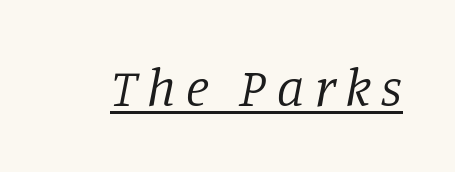
{"serif": "yes", "italic": "yes", "lean": "right", "slant_degrees": 11, "bold": "no", "weight": "regular", "width": "normal", "stroke_contrast": "low", "x_height": "large", "monospaced": "no", "underline": "yes", "glyph_px": 54}
